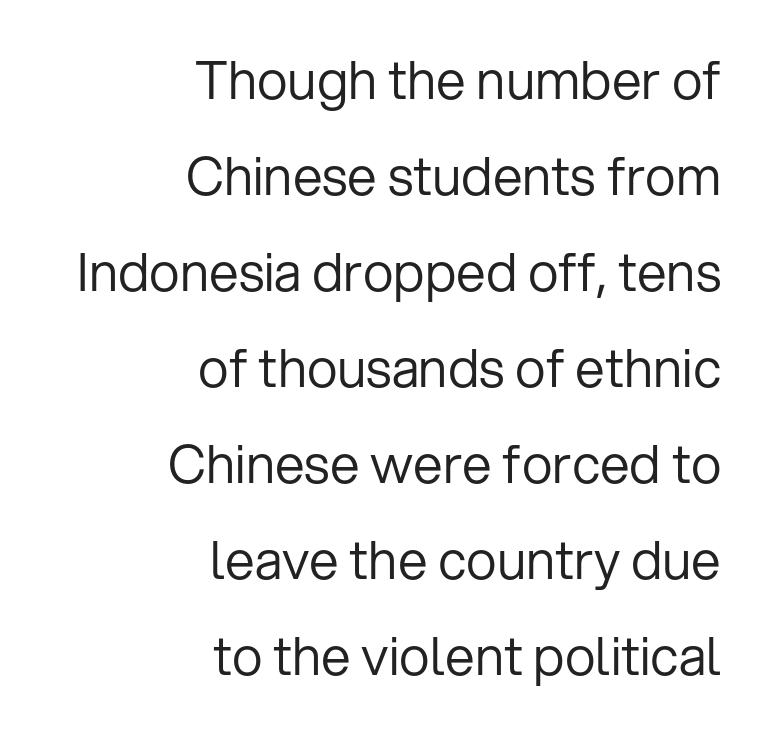
{"serif": "no", "italic": "no", "bold": "no", "weight": "regular", "width": "normal", "stroke_contrast": "low", "x_height": "medium", "monospaced": "no", "underline": "no", "align": "right", "line_spacing_ratio": 1.81, "letter_spacing": "normal", "letter_spacing_em": 0.0, "glyph_px": 53}
